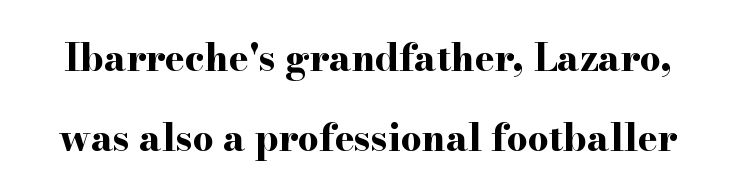
Nothing unusual about the tracking: characters are spaced as the font intends. Its strokes are broad and dark, the hallmark of bold type. Character widths vary here, with narrow letters taking less room than wide ones. The letters stand straight up with perfectly vertical stems. Letterform terminals end in serifs throughout the passage.
